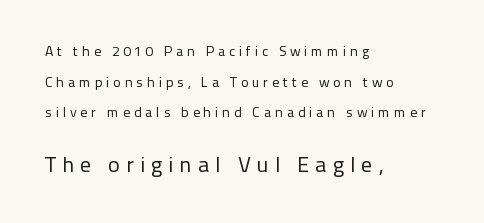
A great deal of white space separates one row of letters from the next. Letters rest on an invisible, unmarked baseline. No extra ink here — the face is not bold. Caption: upper text group reduced, lower text group enlarged. Every character sits straight up, as roman type does. Tracking here is generous; glyphs stand well apart from one another.
